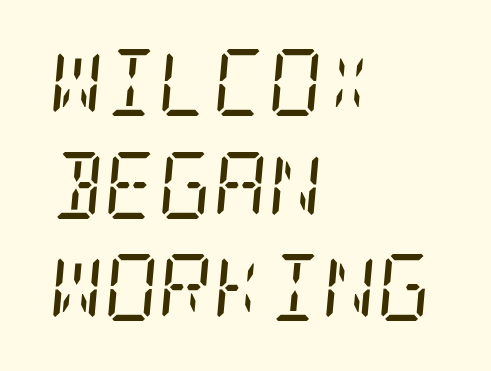
The zone under the glyphs is completely vacant. Vertical spacing — default. The typesetter chose a ragged-right arrangement here. There is no visible air inserted between adjacent glyphs. Are there feet on the stems? There are — it's a serif. Does the lettering tilt? It does — this is italic.
